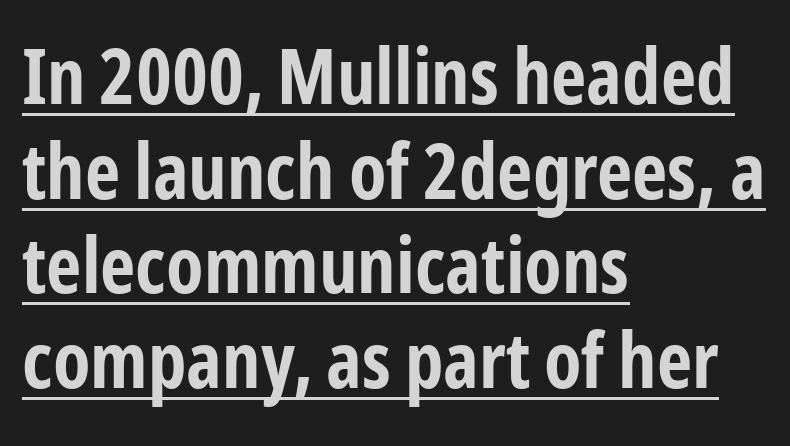
Q: Is the text bold? A: Yes.
Q: Is the text italic (slanted)? A: No, it is upright.
Q: Is the typeface a serif or a sans-serif typeface? A: Sans-serif.
Q: Is the text underlined? A: Yes.
Q: How is the paragraph aligned? A: Left-aligned.
Q: Is the spacing between letters normal or unusually wide? A: Normal.
Q: Width (condensed, normal, or wide)? A: Condensed.
Q: Stroke contrast? A: Low.
Q: x-height? A: Medium.
Q: Monospaced? A: No.
